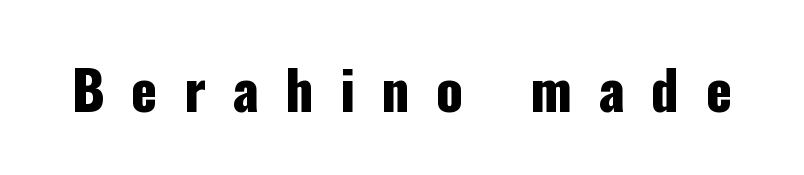
Q: Is the text italic (slanted)? A: No, it is upright.
Q: Is the typeface a serif or a sans-serif typeface? A: Sans-serif.
Q: Is the text underlined? A: No.
Q: Is the spacing between letters normal or unusually wide? A: Unusually wide.
Q: Width (condensed, normal, or wide)? A: Condensed.
Q: Stroke contrast? A: Low.
Q: x-height? A: Medium.
Q: Monospaced? A: No.
